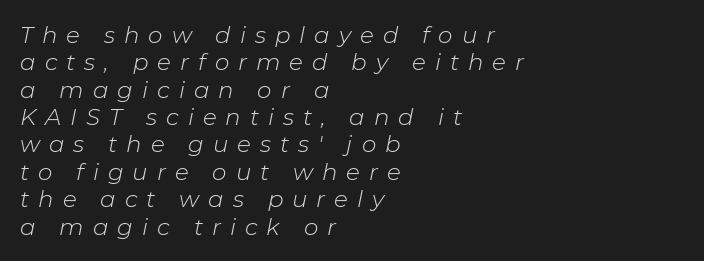
The image shows 23 px text type, italic (leaning right); set left-aligned, line spacing 1.19x, unusually wide letter spacing (+0.39 em), not underlined.
